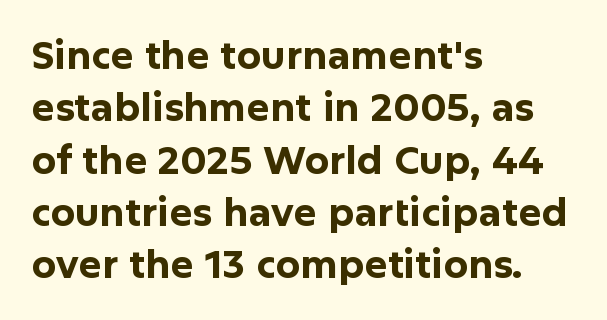
The image shows 39 px bold sans-serif type, upright; set left-aligned, normal line spacing (1.34x), normal letter spacing, not underlined; low stroke contrast and a medium x-height.
